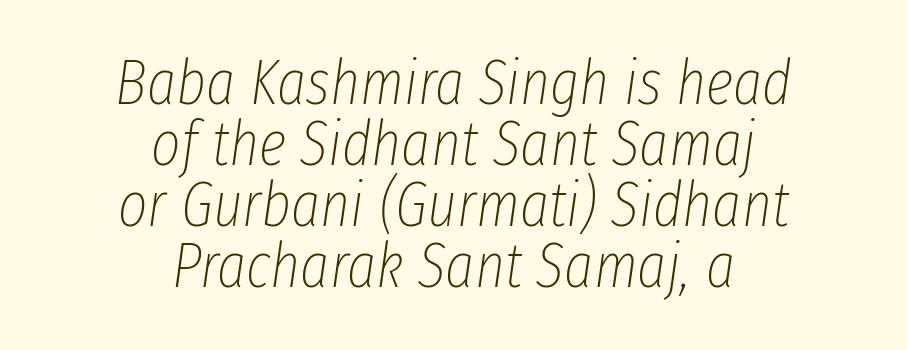
{"italic": "yes", "lean": "right", "slant_degrees": 8, "bold": "no", "weight": "thin", "width": "condensed", "stroke_contrast": "low", "x_height": "medium", "monospaced": "no", "underline": "no", "align": "center", "line_spacing": "tight", "line_spacing_ratio": 0.97, "letter_spacing": "normal", "letter_spacing_em": 0.0, "glyph_px": 63}
